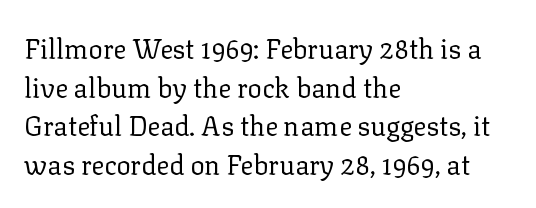
Stroke thickness stays within the range of a standard reading face or lighter. Notice how descenders clear the ascenders below comfortably — that's standard leading. There is no visible air inserted between adjacent glyphs. Casual observation: everything's shoved over to the left. The specimen omits any rule beneath the text block's lines. The letters stand straight up with perfectly vertical stems.
